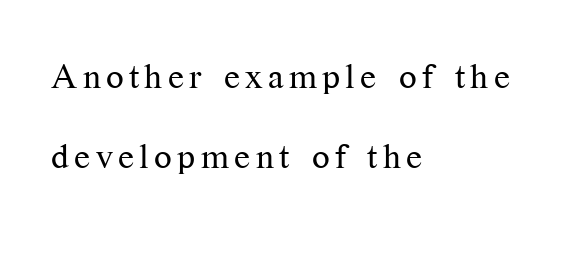
{"serif": "yes", "italic": "no", "bold": "no", "weight": "regular", "width": "normal", "stroke_contrast": "medium", "x_height": "medium", "monospaced": "no", "underline": "no", "align": "left", "line_spacing": "loose", "line_spacing_ratio": 2.29, "glyph_px": 35}
